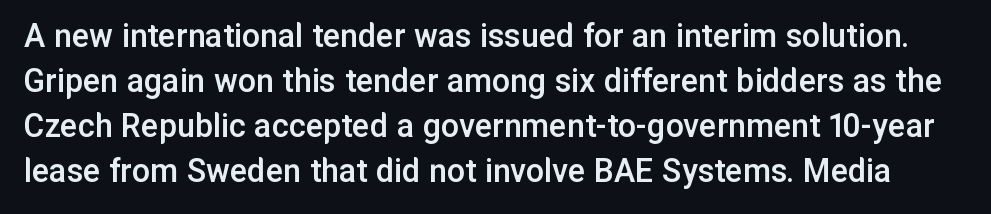
A typesetter would call this zero additional tracking. The typeface chosen for these lines omits serifs. Do the characters align in a grid? No, the font is proportional. Typographic density is moderately raised because the face is semibold.
